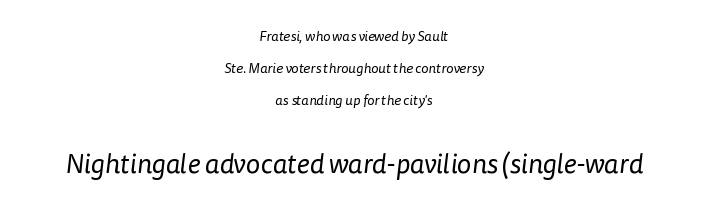
Words float on clear page, feet unadorned. Which chunk is bigger? The second one — the bottom block dwarfs the top. Horizontal bands of white between lines are thick stripes. The type is set solid horizontally, with unmodified tracking. Stroke thickness stays within the range of a standard reading face or lighter. Typeset on center — no edge is straight.
